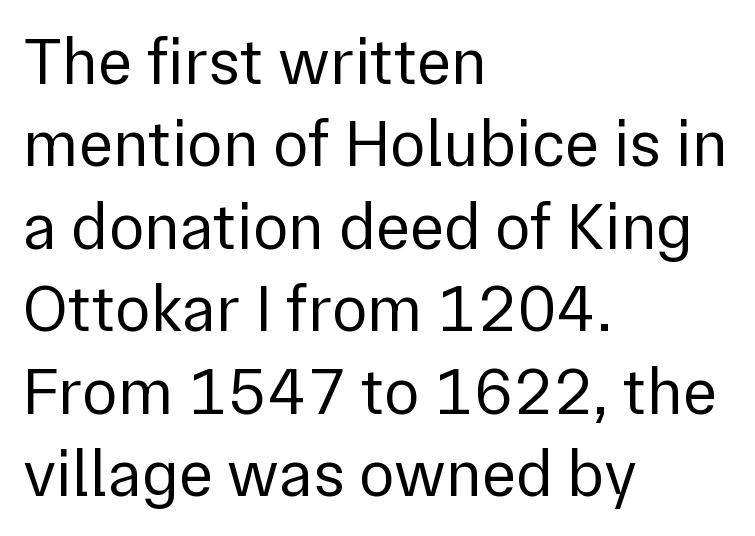
The image shows 66 px regular-weight sans-serif type, upright; set left-aligned, normal line spacing (1.25x), normal letter spacing, not underlined; low stroke contrast and a medium x-height.
